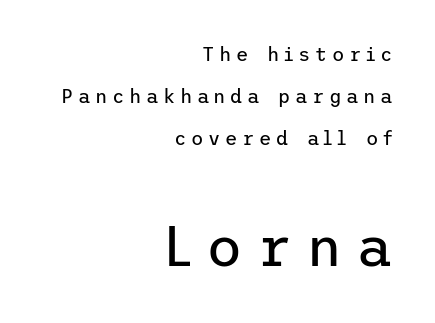
Q: Is the text bold? A: No.
Q: Is the text italic (slanted)? A: No, it is upright.
Q: Is the typeface a serif or a sans-serif typeface? A: Sans-serif.
Q: Is the text underlined? A: No.
Q: How is the paragraph aligned? A: Right-aligned.
Q: Is the spacing between letters normal or unusually wide? A: Unusually wide.
Q: Is the spacing between lines tight, normal or loose? A: Loose.
Q: Which block of text is set in a larger size, the first (top) or the second (bottom)? A: The second (bottom) one.
Q: Width (condensed, normal, or wide)? A: Normal.
Q: Stroke contrast? A: Low.
Q: x-height? A: Medium.
